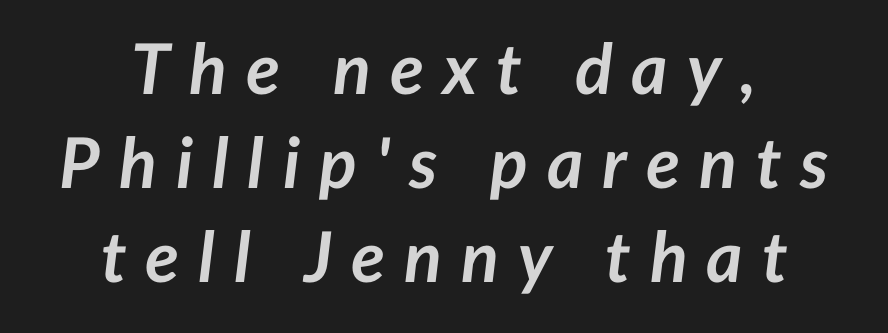
{"italic": "yes", "lean": "right", "slant_degrees": 7, "bold": "yes", "weight": "semibold", "width": "normal", "stroke_contrast": "low", "x_height": "medium", "monospaced": "no", "underline": "no", "align": "center", "line_spacing": "normal", "line_spacing_ratio": 1.34, "letter_spacing": "wide", "letter_spacing_em": 0.27, "glyph_px": 70}
